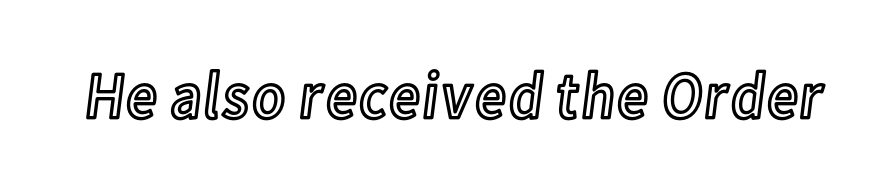
The image shows 67 px condensed type; set normal letter spacing, not underlined; a medium x-height.
